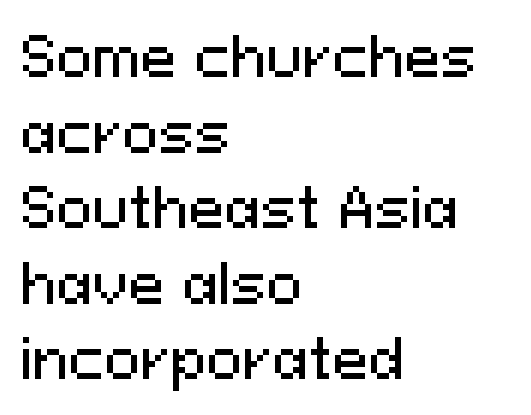
Unlike a traditional serif, this face leaves its strokes unadorned. Varying glyph widths throughout — classic text-font behaviour. The glyphs are unaccompanied by any horizontal stroke below them. Successive baselines arrive at the customary interval. Between one letter and the next there's only the usual sliver of space. The text block is weighted toward the left margin, trailing off unevenly rightward.
